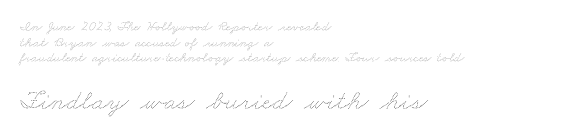
Q: Is the text bold? A: No.
Q: Is the text underlined? A: No.
Q: How is the paragraph aligned? A: Left-aligned.
Q: Is the spacing between letters normal or unusually wide? A: Normal.
Q: Is the spacing between lines tight, normal or loose? A: Tight.
Q: Which block of text is set in a larger size, the first (top) or the second (bottom)? A: The second (bottom) one.
Q: Width (condensed, normal, or wide)? A: Wide.
Q: Stroke contrast? A: Medium.
Q: x-height? A: Small.
Q: Monospaced? A: No.
